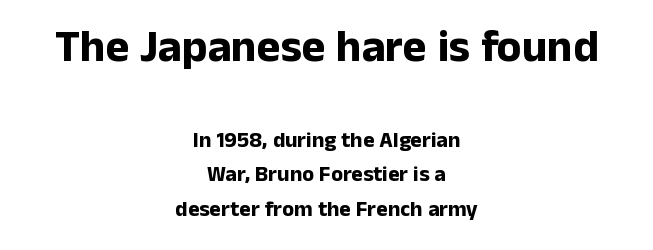
{"serif": "no", "italic": "no", "bold": "yes", "weight": "bold", "width": "normal", "stroke_contrast": "low", "x_height": "medium", "monospaced": "no", "underline": "no", "align": "center", "line_spacing": "normal", "line_spacing_ratio": 1.57, "letter_spacing": "normal", "letter_spacing_em": 0.0, "larger_block": "first", "size_ratio": 2.05, "glyph_px": 45}
